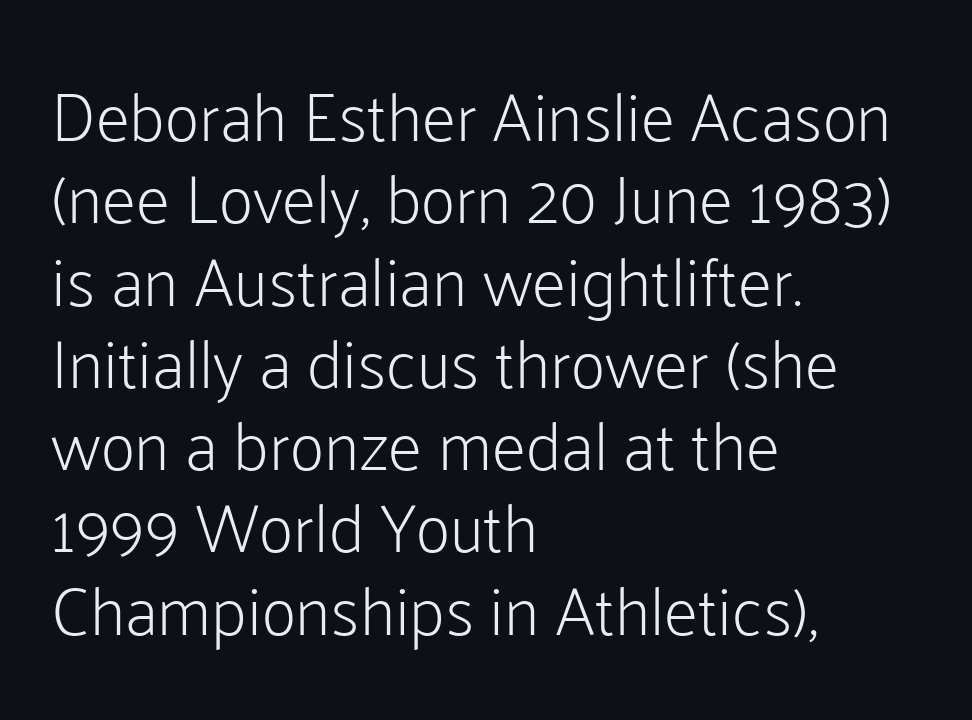
The image shows 68 px light sans-serif type, upright; set left-aligned, line spacing 1.21x, normal letter spacing, not underlined; low stroke contrast and a medium x-height.
